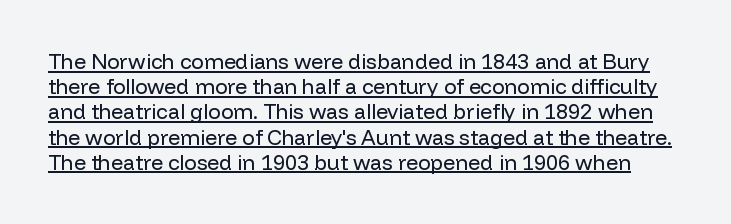
The image shows 21 px text type, upright; set line spacing 1.2x, normal letter spacing, underlined.
